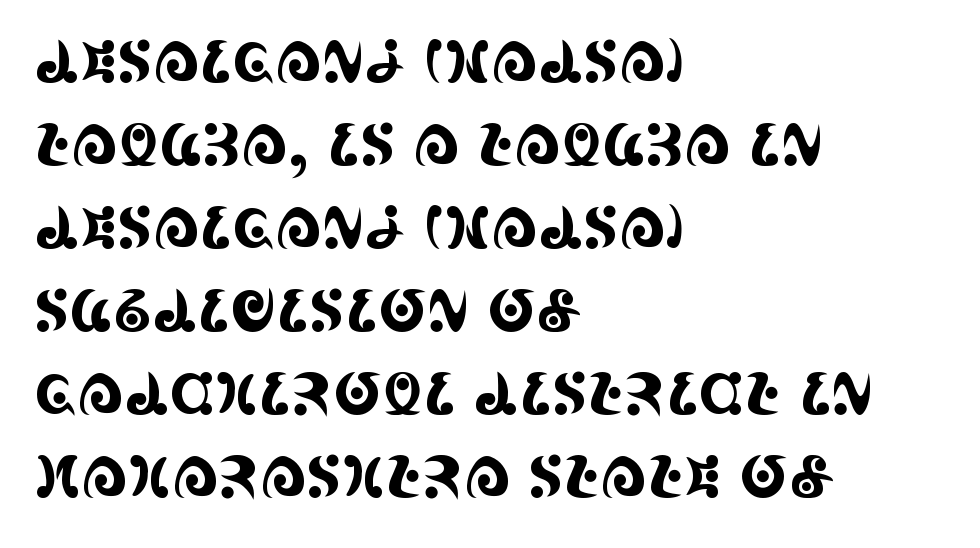
Quick note: interline space is typical. The letters stand straight up with perfectly vertical stems. Check where the strokes stop: tiny serifs finish them off. Clear beneath every line of the passage. Line starts are locked; line ends wander. No extra tracking has been applied to these lines.
